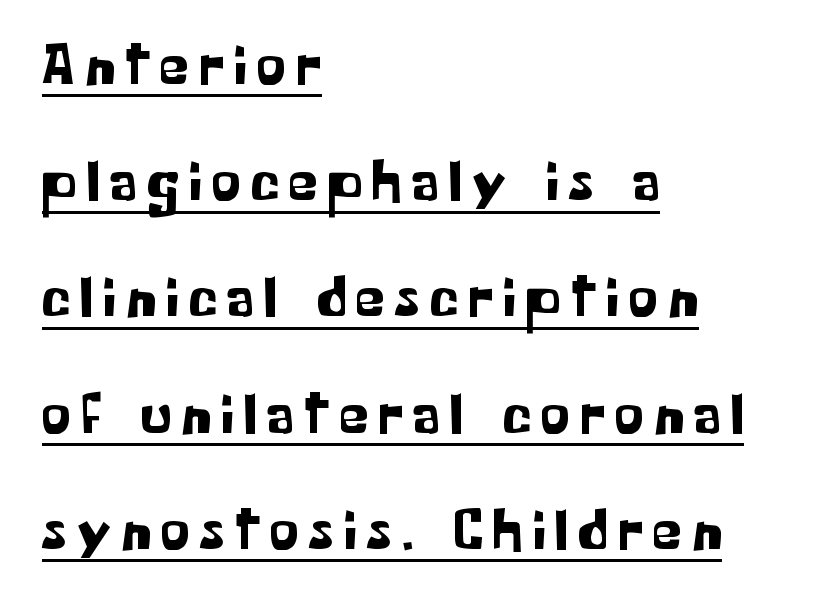
The image shows 59 px sans-serif type, upright; set left-aligned, loose line spacing (1.97x), underlined; low stroke contrast and a medium x-height.
